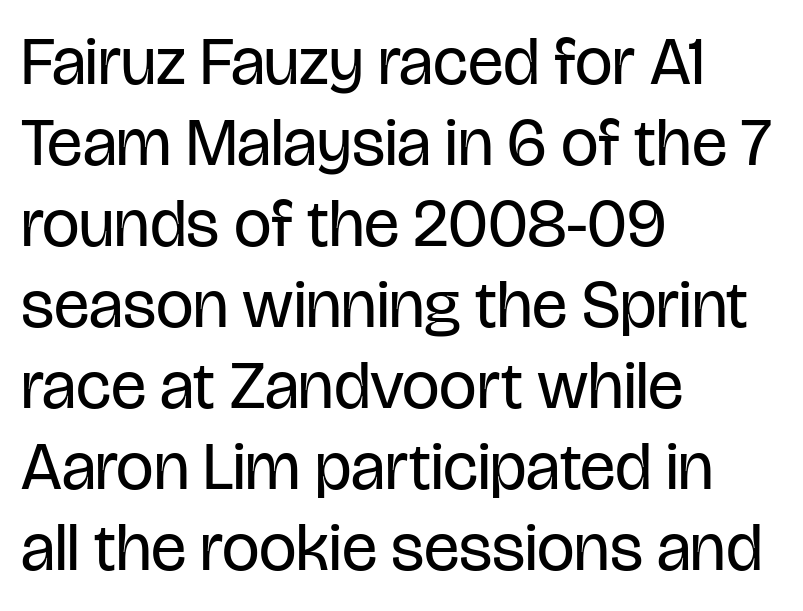
Posture: vertical. Underline: absent. The rag falls on the right side of this text block. No extra tracking has been applied to these lines. Do the characters align in a grid? No, the font is proportional.
